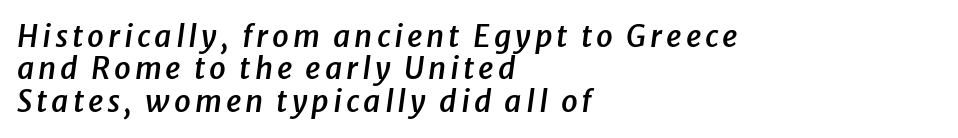
{"italic": "yes", "lean": "right", "slant_degrees": 8, "bold": "semi", "weight": "semibold", "width": "normal", "stroke_contrast": "low", "x_height": "medium", "monospaced": "no", "underline": "no", "align": "left", "line_spacing": "tight", "line_spacing_ratio": 1.08, "glyph_px": 30}
